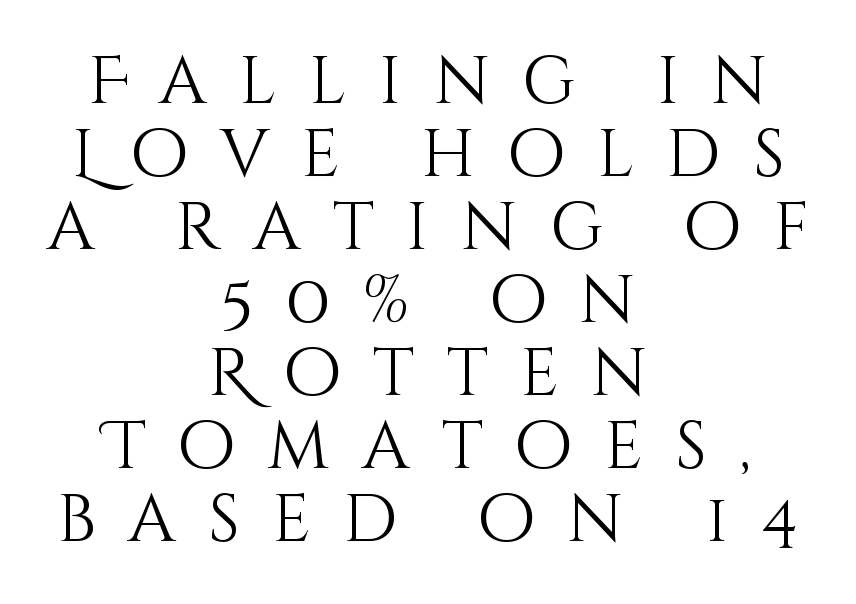
{"italic": "no", "bold": "no", "weight": "light", "width": "normal", "stroke_contrast": "medium", "x_height": "large", "monospaced": "no", "underline": "no", "align": "center", "line_spacing": "tight", "line_spacing_ratio": 1.09, "letter_spacing": "wide", "letter_spacing_em": 0.48, "glyph_px": 67}
